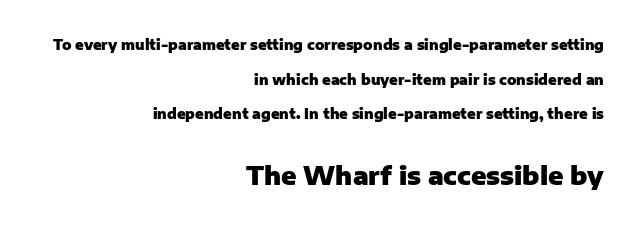
The image shows 25 px bold type, upright; set right-aligned, loose line spacing (2.47x), normal letter spacing, not underlined; the second (bottom) block is 1.79x larger.
